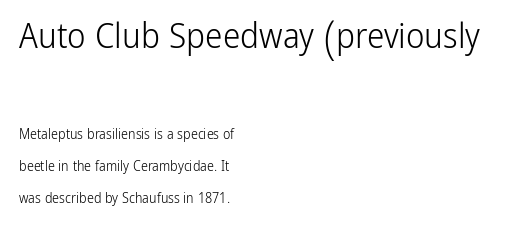
The image shows 35 px light, condensed sans-serif type, upright; set left-aligned, loose line spacing (2.28x), normal letter spacing, not underlined; the first (top) block is 2.5x larger; low stroke contrast and a medium x-height.
